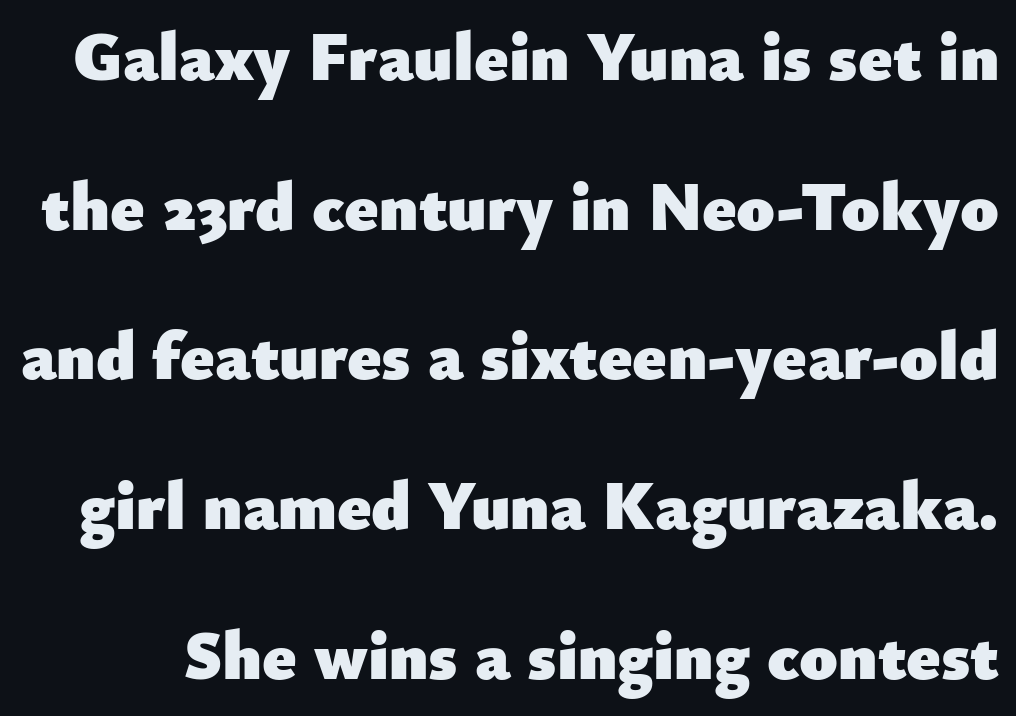
Q: Is the text bold? A: Yes.
Q: Is the text italic (slanted)? A: No, it is upright.
Q: Is the typeface a serif or a sans-serif typeface? A: Sans-serif.
Q: Is the text underlined? A: No.
Q: Is the spacing between letters normal or unusually wide? A: Normal.
Q: Is the spacing between lines tight, normal or loose? A: Loose.
Q: Width (condensed, normal, or wide)? A: Normal.
Q: Stroke contrast? A: Low.
Q: x-height? A: Small.
Q: Monospaced? A: No.
